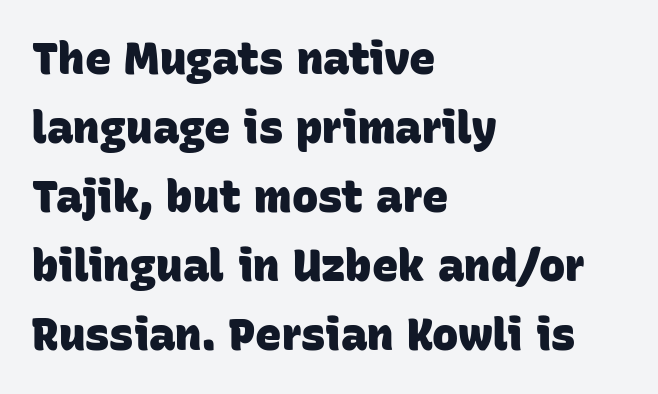
The image shows 44 px heavy sans-serif type; set left-aligned, normal line spacing (1.57x), normal letter spacing, not underlined; low stroke contrast and a large x-height.
